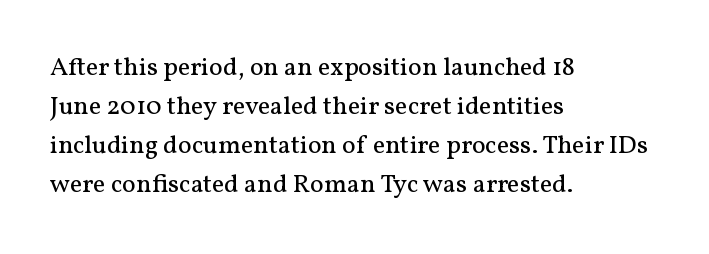
Each new line begins a customary step beneath the previous one. Students, note that the glyphs here touch the page at normal intervals. Letters rest on an invisible, unmarked baseline. Posture: upright roman.
